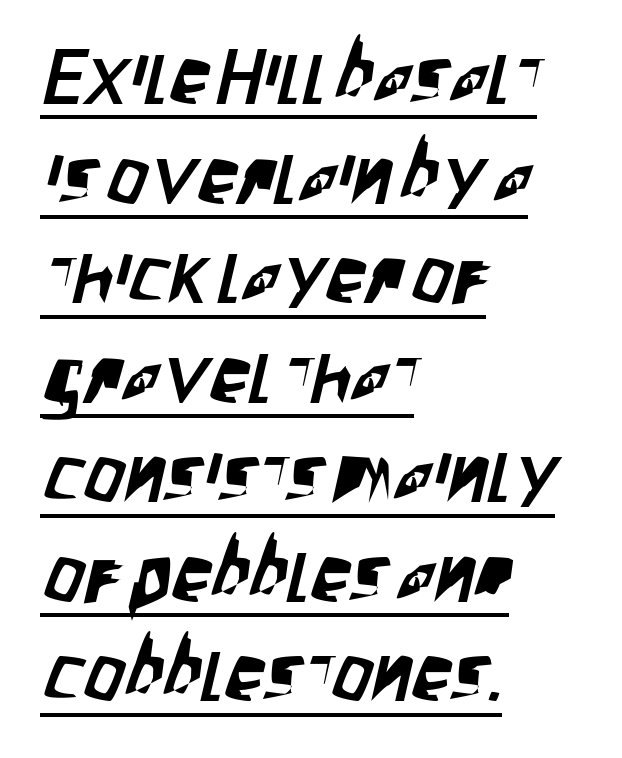
The rag falls on the right side of this text block. A typesetter would label this face a sans. Think of a printed novel: that variable character pitch is what you see here. Line spacing here is normal.
